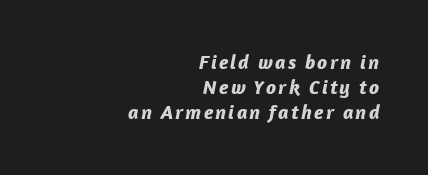
The image shows 20 px bold type, italic (leaning right); set right-aligned, normal line spacing (1.26x), not underlined.
